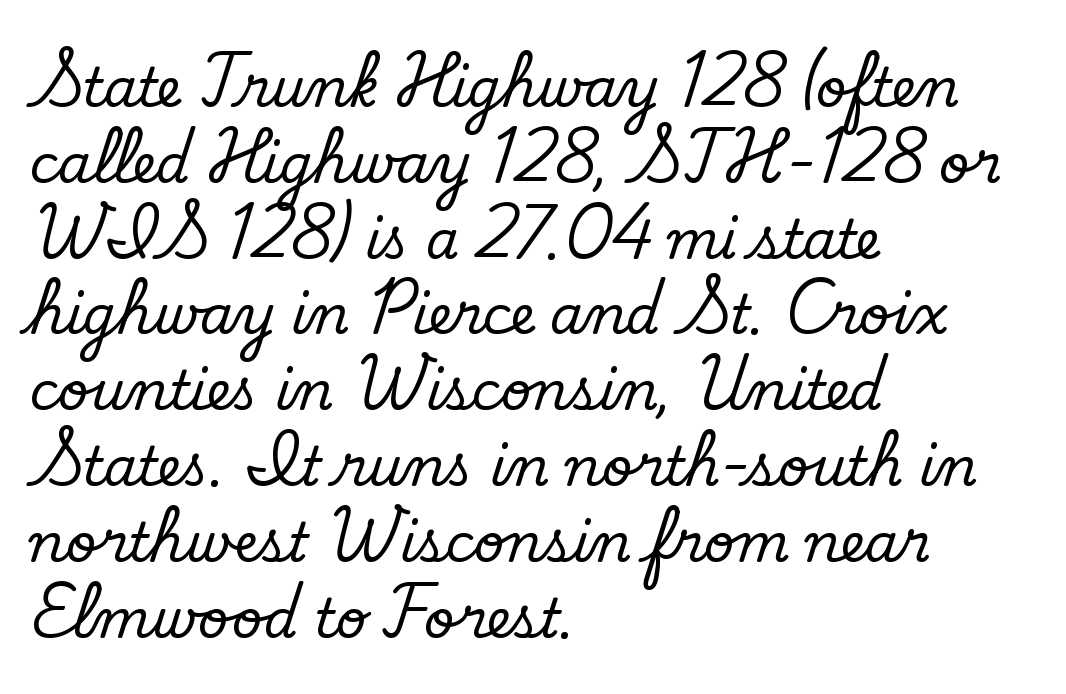
Q: Is the text bold? A: No.
Q: Is the typeface a serif or a sans-serif typeface? A: Sans-serif.
Q: Is the text underlined? A: No.
Q: How is the paragraph aligned? A: Left-aligned.
Q: Is the spacing between letters normal or unusually wide? A: Normal.
Q: Is the spacing between lines tight, normal or loose? A: Normal.
Q: Width (condensed, normal, or wide)? A: Normal.
Q: Stroke contrast? A: Low.
Q: x-height? A: Small.
Q: Monospaced? A: No.
